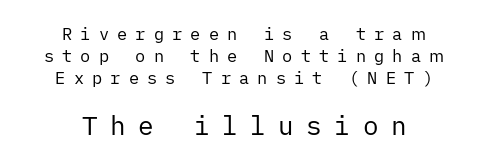
{"italic": "no", "bold": "no", "underline": "no", "align": "center", "line_spacing": "normal", "line_spacing_ratio": 1.28, "letter_spacing": "wide", "letter_spacing_em": 0.48, "larger_block": "second", "size_ratio": 1.53, "glyph_px": 26}
